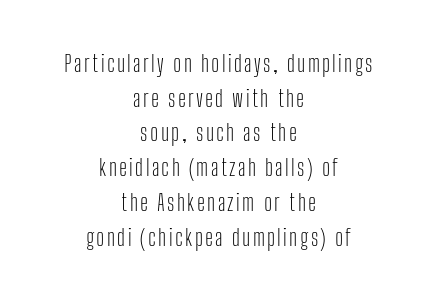
The image shows 23 px text type, upright; set centered, normal line spacing (1.51x), not underlined.
